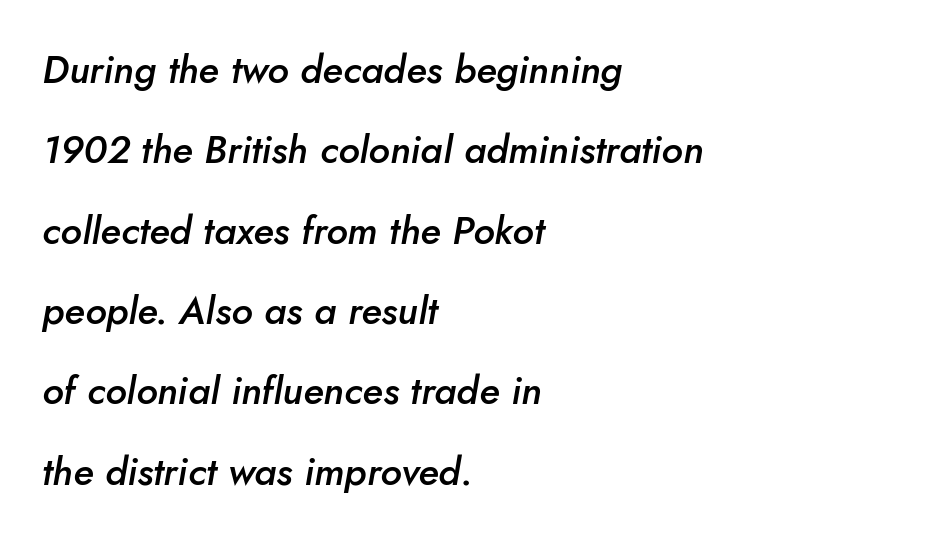
{"italic": "yes", "lean": "right", "slant_degrees": 10, "bold": "semi", "weight": "semibold", "width": "normal", "stroke_contrast": "low", "x_height": "small", "monospaced": "no", "underline": "no", "align": "left", "line_spacing": "loose", "line_spacing_ratio": 2.06, "letter_spacing": "normal", "letter_spacing_em": 0.0, "glyph_px": 39}
